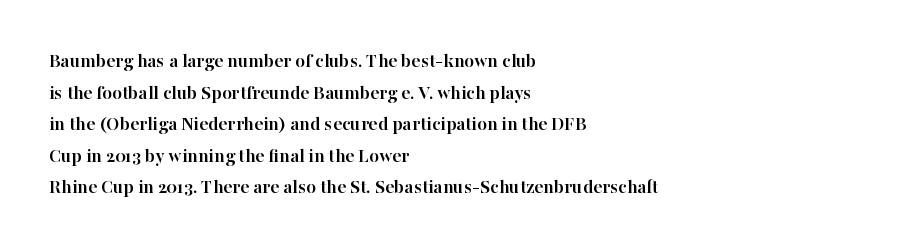
If you drew a line through each stem, it would be perfectly vertical. Nobody drew a line under any word here. A full-strength bold gives these letters their thick strokes. Honestly, the letter spacing is just normal — you wouldn't notice it. Left-aligned paragraph, ragged on the right.
